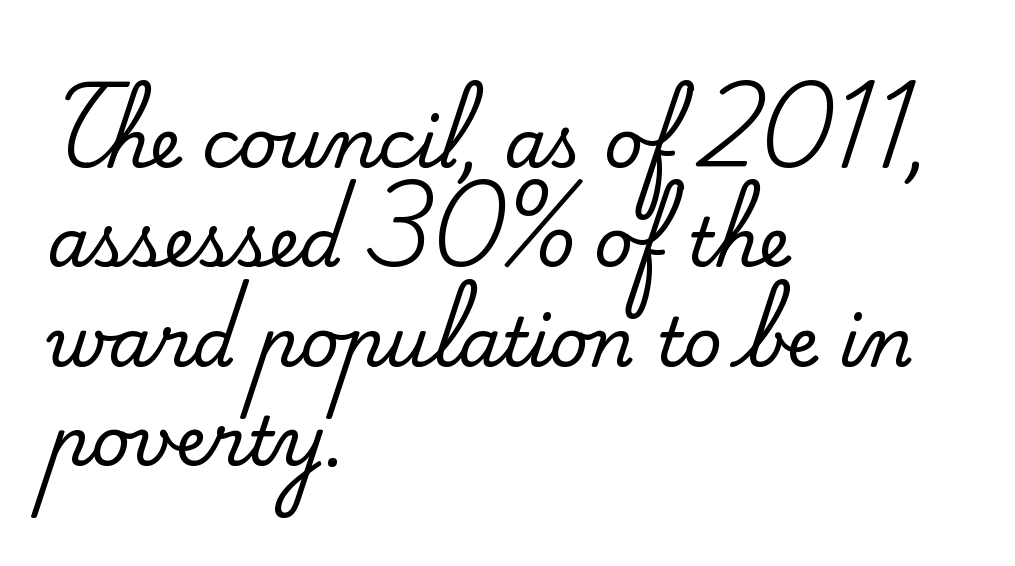
The image shows 68 px serif type; set left-aligned, normal line spacing (1.46x), normal letter spacing, not underlined; medium stroke contrast and a small x-height.
